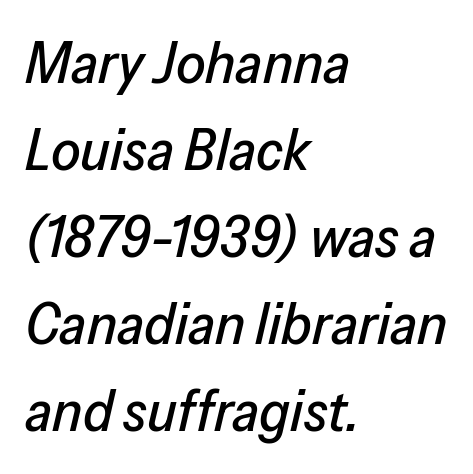
The image shows 58 px text type, italic (leaning right); set left-aligned, normal line spacing (1.5x), normal letter spacing, not underlined; low stroke contrast and a medium x-height.
